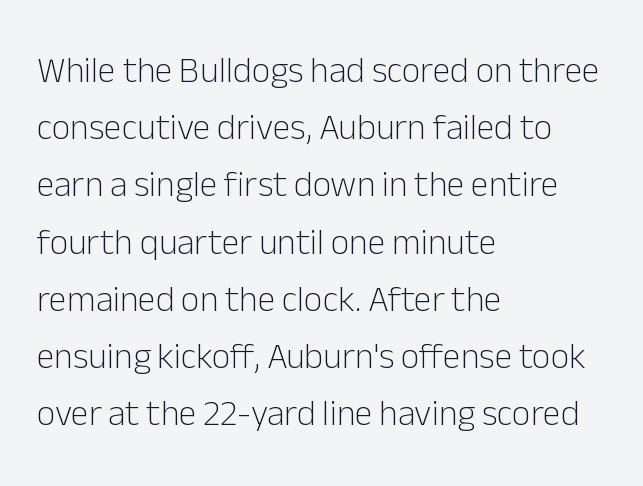
The image shows 36 px light sans-serif type, upright; set left-aligned, normal line spacing (1.59x), normal letter spacing, not underlined; low stroke contrast and a medium x-height.
